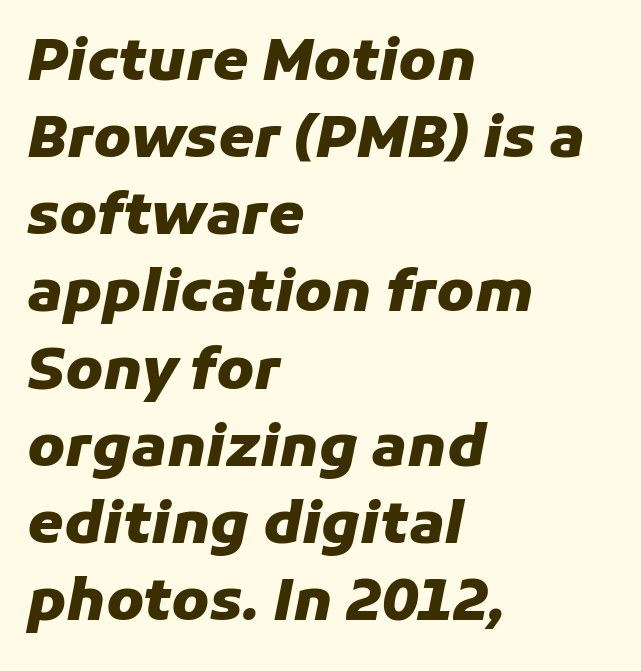
This sample keeps an unexceptional amount of space between lines. Does the weight exceed regular? Yes, all the way to bold. This rendering uses left alignment, leaving the right contour irregular. The face used here is proportionally spaced, like ordinary book or web type.
